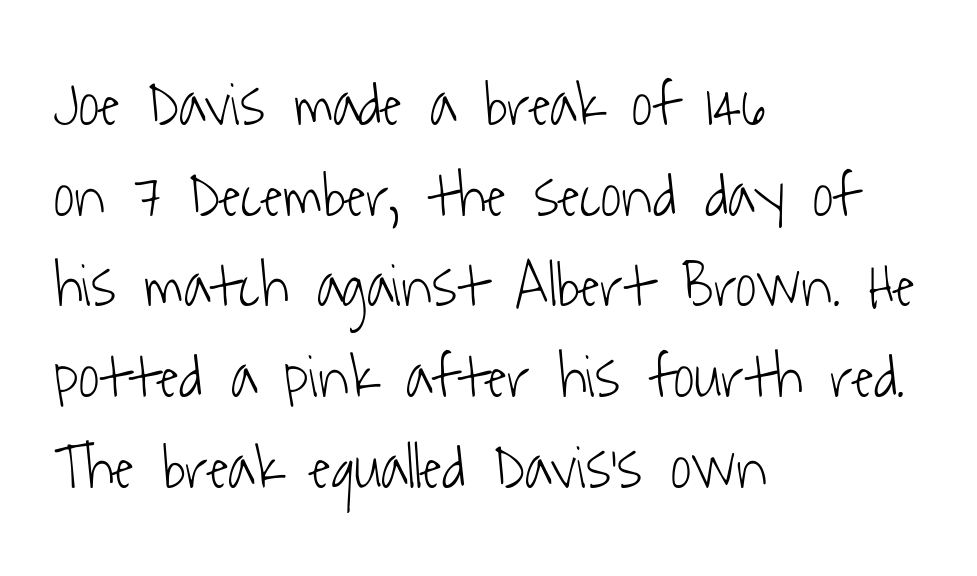
{"serif": "no", "bold": "no", "weight": "light", "width": "condensed", "stroke_contrast": "low", "x_height": "medium", "monospaced": "no", "underline": "no", "align": "left", "line_spacing": "normal", "line_spacing_ratio": 1.44, "letter_spacing": "normal", "letter_spacing_em": 0.0, "glyph_px": 63}
